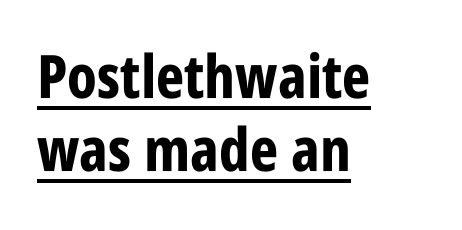
Q: Is the text bold? A: Yes.
Q: Is the text italic (slanted)? A: No, it is upright.
Q: Is the typeface a serif or a sans-serif typeface? A: Sans-serif.
Q: Is the text underlined? A: Yes.
Q: How is the paragraph aligned? A: Left-aligned.
Q: Is the spacing between letters normal or unusually wide? A: Normal.
Q: Width (condensed, normal, or wide)? A: Condensed.
Q: Stroke contrast? A: Low.
Q: x-height? A: Large.
Q: Monospaced? A: No.
